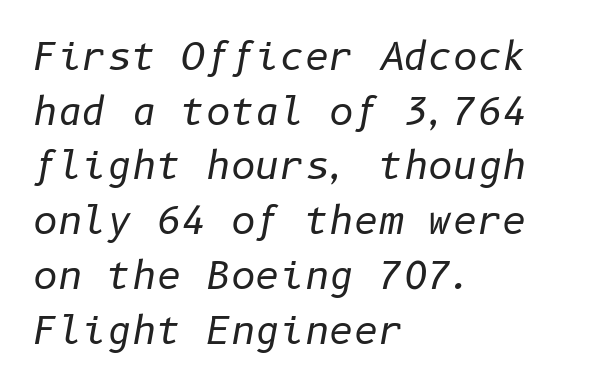
The image shows 38 px regular-weight type, italic (leaning right); set left-aligned, normal line spacing (1.44x), normal letter spacing, not underlined; low stroke contrast and a medium x-height.
